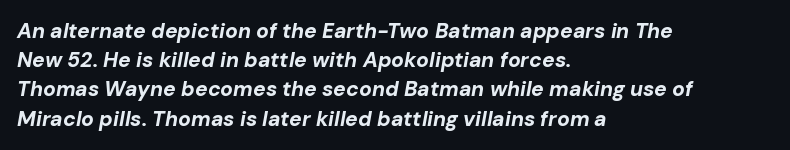
{"italic": "yes", "lean": "right", "slant_degrees": 10, "bold": "yes", "underline": "no", "align": "left", "line_spacing": "normal", "line_spacing_ratio": 1.39, "letter_spacing": "normal", "letter_spacing_em": 0.0, "glyph_px": 21}
